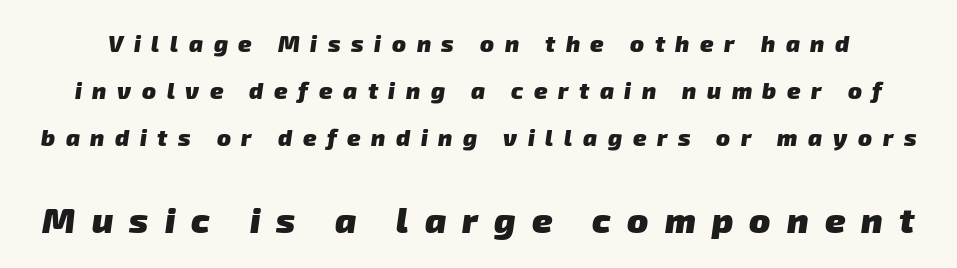
{"serif": "no", "bold": "yes", "weight": "heavy", "width": "normal", "stroke_contrast": "low", "x_height": "medium", "monospaced": "no", "underline": "no", "line_spacing": "loose", "line_spacing_ratio": 2.04, "letter_spacing": "wide", "letter_spacing_em": 0.46, "larger_block": "second", "size_ratio": 1.52, "glyph_px": 35}
